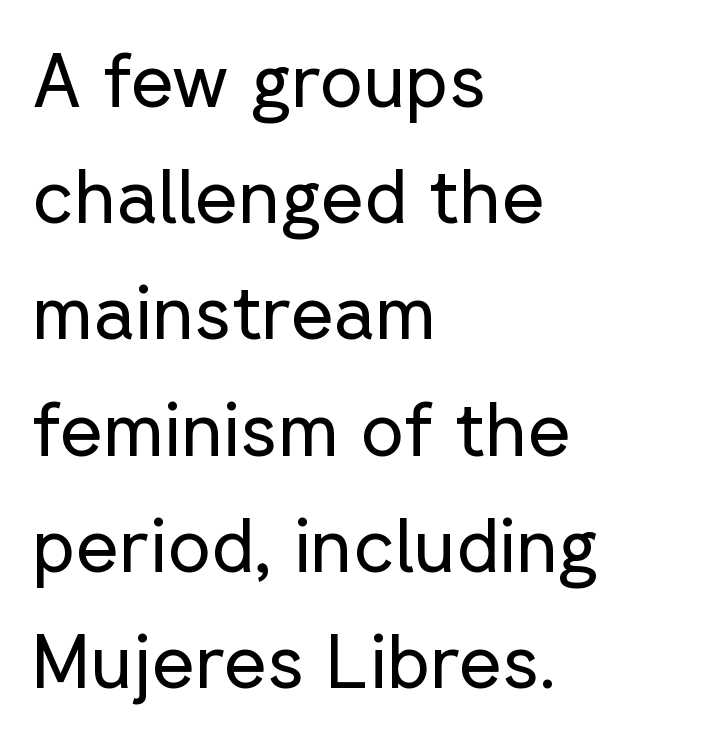
{"serif": "no", "italic": "no", "bold": "no", "weight": "regular", "width": "normal", "stroke_contrast": "low", "x_height": "medium", "monospaced": "no", "underline": "no", "align": "left", "line_spacing": "normal", "line_spacing_ratio": 1.55, "letter_spacing": "normal", "letter_spacing_em": 0.0, "glyph_px": 75}
